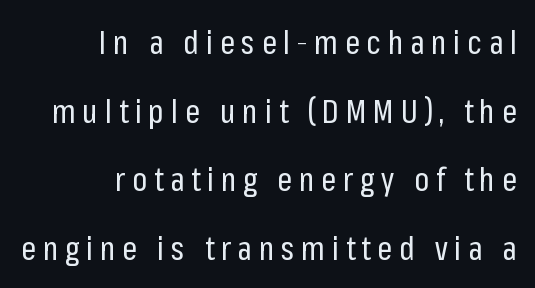
The image shows 33 px regular-weight, condensed sans-serif type, upright; set right-aligned, loose line spacing (2.08x), unusually wide letter spacing (+0.2 em), not underlined; low stroke contrast and a medium x-height.
